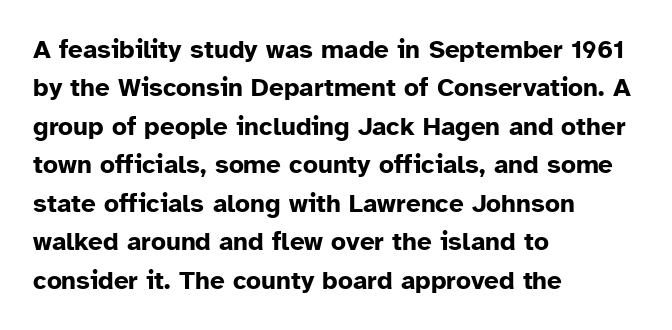
{"italic": "no", "bold": "yes", "underline": "no", "align": "left", "line_spacing": "normal", "line_spacing_ratio": 1.48, "letter_spacing": "normal", "letter_spacing_em": 0.0, "glyph_px": 26}
